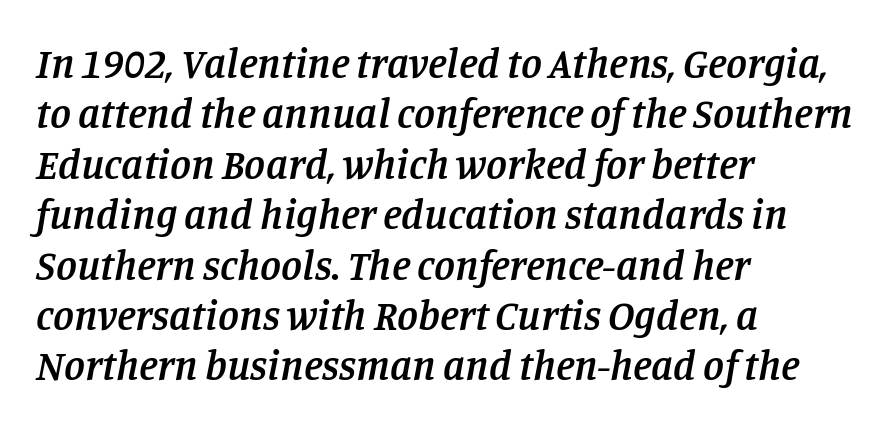
Varying glyph widths throughout — classic text-font behaviour. The text block is weighted toward the left margin, trailing off unevenly rightward. The font's italic variant was chosen for this text. Letter spacing: default. Students, this is semibold: more ink than regular, less than bold.
